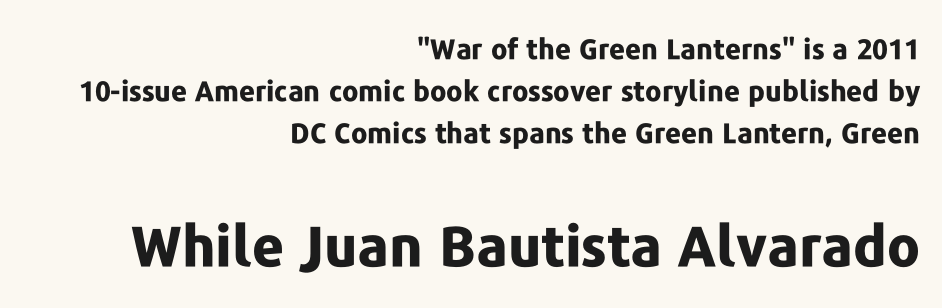
{"serif": "no", "italic": "no", "bold": "yes", "weight": "bold", "width": "normal", "stroke_contrast": "low", "x_height": "medium", "monospaced": "no", "underline": "no", "align": "right", "line_spacing": "normal", "line_spacing_ratio": 1.5, "letter_spacing": "normal", "letter_spacing_em": 0.0, "larger_block": "second", "size_ratio": 2.0, "glyph_px": 56}
